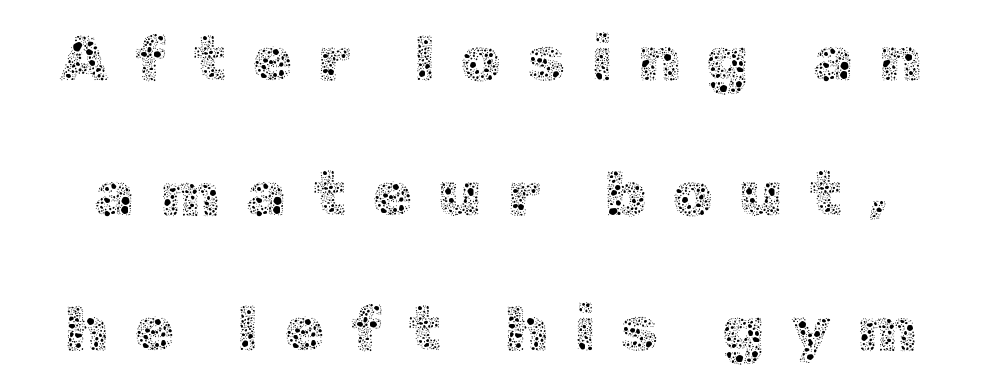
The image shows 65 px thin type, upright; set loose line spacing (2.08x), unusually wide letter spacing (+0.39 em), not underlined; a medium x-height.
